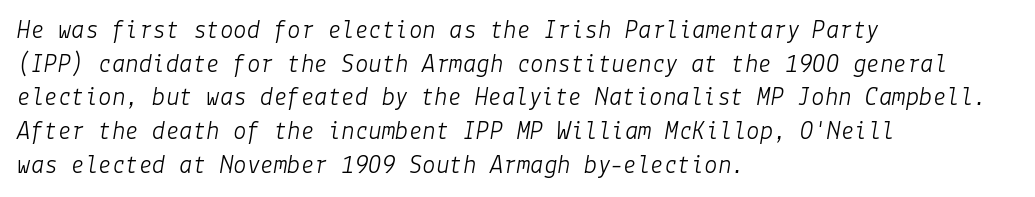
{"italic": "yes", "lean": "right", "slant_degrees": 9, "bold": "no", "underline": "no", "align": "left", "line_spacing": "normal", "line_spacing_ratio": 1.25, "letter_spacing": "normal", "letter_spacing_em": 0.0, "glyph_px": 27}
